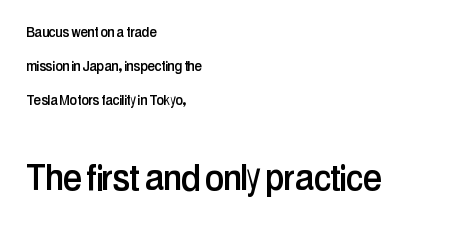
Q: Is the text italic (slanted)? A: No, it is upright.
Q: Is the typeface a serif or a sans-serif typeface? A: Sans-serif.
Q: Is the text underlined? A: No.
Q: How is the paragraph aligned? A: Left-aligned.
Q: Is the spacing between letters normal or unusually wide? A: Normal.
Q: Is the spacing between lines tight, normal or loose? A: Loose.
Q: Which block of text is set in a larger size, the first (top) or the second (bottom)? A: The second (bottom) one.
Q: Width (condensed, normal, or wide)? A: Condensed.
Q: Stroke contrast? A: Low.
Q: x-height? A: Medium.
Q: Monospaced? A: No.
